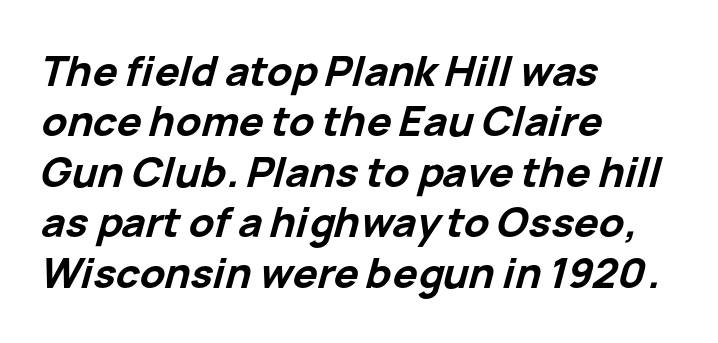
{"italic": "yes", "lean": "right", "slant_degrees": 15, "bold": "yes", "weight": "bold", "width": "normal", "stroke_contrast": "low", "x_height": "medium", "monospaced": "no", "underline": "no", "align": "left", "line_spacing_ratio": 1.23, "letter_spacing": "normal", "letter_spacing_em": 0.0, "glyph_px": 41}
